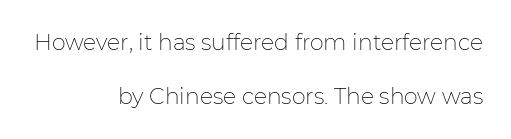
The words here are not underlined. Typeset ragged left — the right edge is the straight one. The block of text is sparse from top to bottom, with ample space between rows. Unbolded letterforms with no extra heft.
